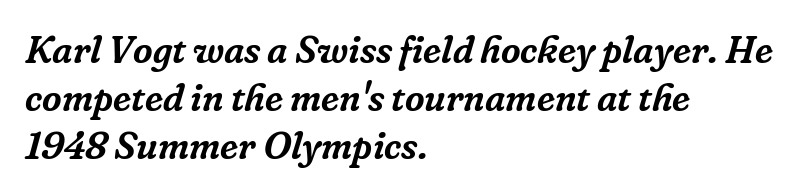
The rows are spaced the way most documents space them. Typeset ragged right — the left edge is the straight one. What kind of face is this? One with serifs. Each word holds together tightly as a unit, with standard inter-letter gaps. Every character sits at an angle, as italics do.
